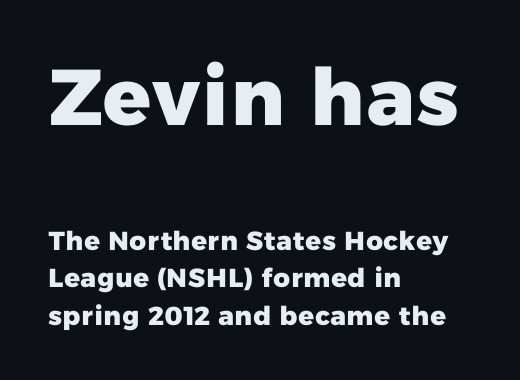
Q: Is the text bold? A: Yes.
Q: Is the typeface a serif or a sans-serif typeface? A: Sans-serif.
Q: Is the text underlined? A: No.
Q: How is the paragraph aligned? A: Left-aligned.
Q: Is the spacing between letters normal or unusually wide? A: Normal.
Q: Is the spacing between lines tight, normal or loose? A: Normal.
Q: Which block of text is set in a larger size, the first (top) or the second (bottom)? A: The first (top) one.
Q: Width (condensed, normal, or wide)? A: Normal.
Q: Stroke contrast? A: Low.
Q: x-height? A: Medium.
Q: Monospaced? A: No.
